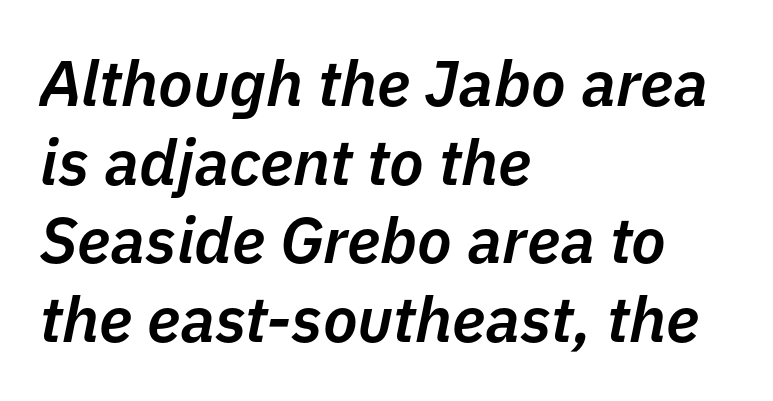
Weight: semibold (demi). Is the letter spacing exaggerated? No — it looks like the ordinary default. Any mark beneath the type? The region is blank. Posture: slanted. The text block is weighted toward the left margin, trailing off unevenly rightward. A typesetter would call this proportional, since set widths differ per character.
